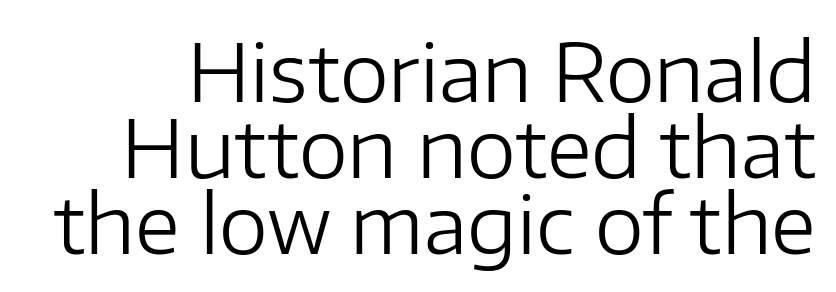
Looks like regular typesetting: each glyph gets only the width it needs. The foot of each line stays bare and open. Rendered with straight, roman letterforms. Each letter's strokes conclude bluntly, with no projecting serifs. Ink coverage per letter is moderate at most. This sample trades vertical openness for compactness between lines.
